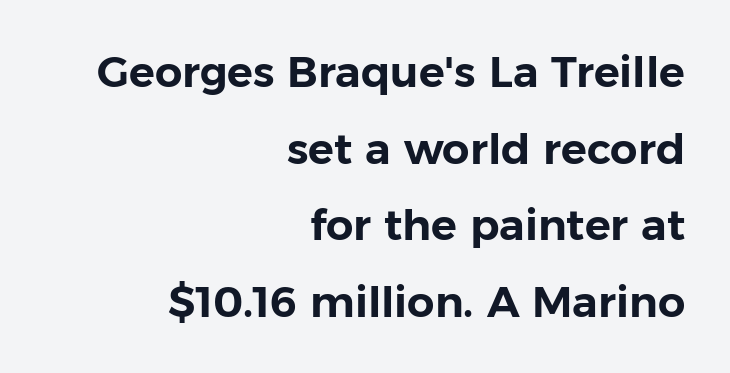
The image shows 43 px sans-serif type, upright; set right-aligned, line spacing 1.78x, normal letter spacing, not underlined; low stroke contrast and a medium x-height.
